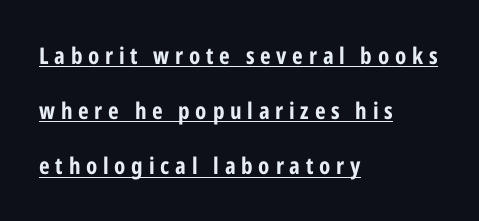
The image shows 23 px bold type, upright; set left-aligned, loose line spacing (2.4x), unusually wide letter spacing (+0.25 em), underlined.
